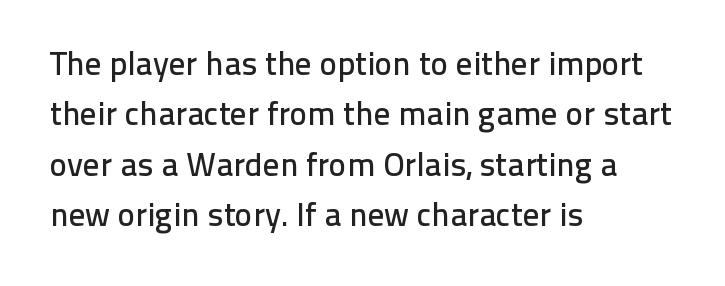
{"serif": "no", "italic": "no", "width": "normal", "stroke_contrast": "low", "x_height": "medium", "monospaced": "no", "underline": "no", "align": "left", "line_spacing": "normal", "line_spacing_ratio": 1.53, "letter_spacing": "normal", "letter_spacing_em": 0.0, "glyph_px": 33}
